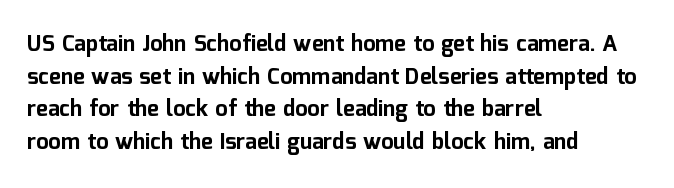
The letters stand straight up with perfectly vertical stems. Vertical spacing — default. Beneath every word, the page is bare. Typeset ragged right — the left edge is the straight one.
